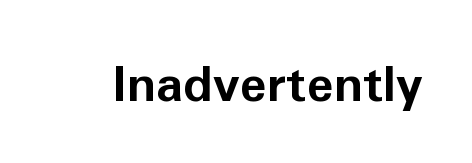
{"serif": "no", "italic": "no", "bold": "yes", "weight": "bold", "width": "normal", "stroke_contrast": "low", "x_height": "medium", "monospaced": "no", "underline": "no", "letter_spacing": "normal", "letter_spacing_em": 0.0, "glyph_px": 49}
